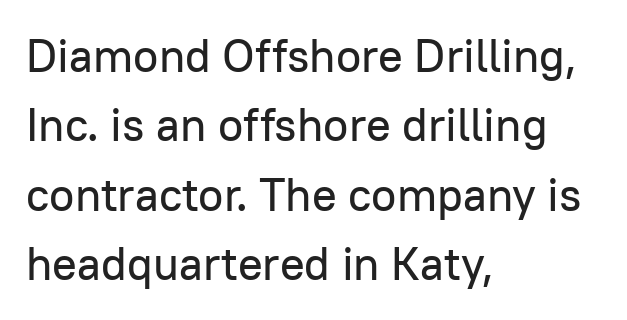
Q: Is the text italic (slanted)? A: No, it is upright.
Q: Is the typeface a serif or a sans-serif typeface? A: Sans-serif.
Q: Is the text underlined? A: No.
Q: How is the paragraph aligned? A: Left-aligned.
Q: Is the spacing between letters normal or unusually wide? A: Normal.
Q: Is the spacing between lines tight, normal or loose? A: Normal.
Q: Width (condensed, normal, or wide)? A: Normal.
Q: Stroke contrast? A: Low.
Q: x-height? A: Medium.
Q: Monospaced? A: No.
